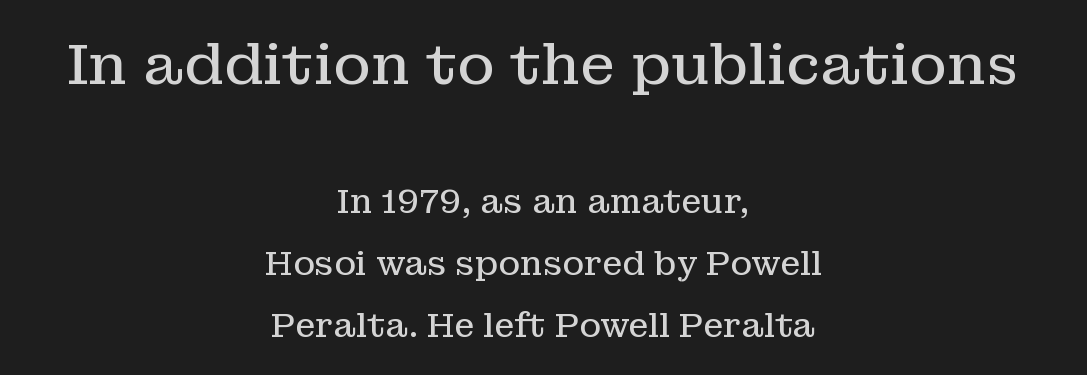
The image shows 57 px regular-weight serif type, upright; set centered, line spacing 1.87x, normal letter spacing, not underlined; the first (top) block is 1.73x larger; low stroke contrast and a medium x-height.
